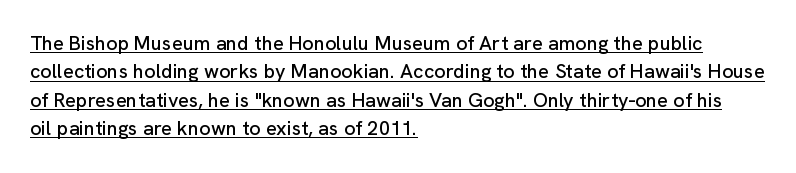
Vertical spacing — default. The lines are quadded left. Tall strokes in this sample are plumb rather than angled. Standard letterfit; no display-style spreading of the glyphs. Underlining? Definitely there.
